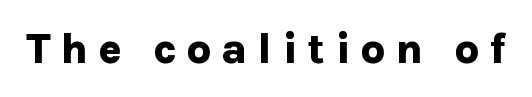
Q: Is the text bold? A: Yes.
Q: Is the text italic (slanted)? A: No, it is upright.
Q: Is the typeface a serif or a sans-serif typeface? A: Sans-serif.
Q: Is the text underlined? A: No.
Q: Is the spacing between letters normal or unusually wide? A: Unusually wide.
Q: Width (condensed, normal, or wide)? A: Normal.
Q: Stroke contrast? A: Low.
Q: x-height? A: Medium.
Q: Monospaced? A: No.
